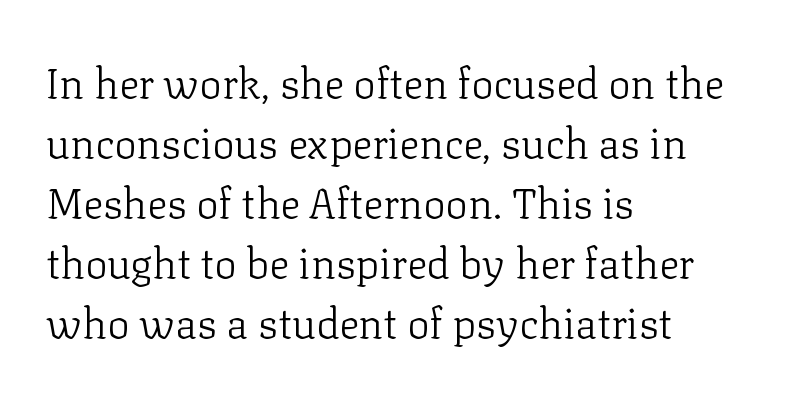
Every row of glyphs begins at an identical x-position on the left. Interline gaps are of average width in this sample. Note the varied advance widths — an 'i' is clearly narrower than an 'm'. The typography opts for an upright posture over an oblique one. The face used here is seriffed, in the tradition of book romans.
